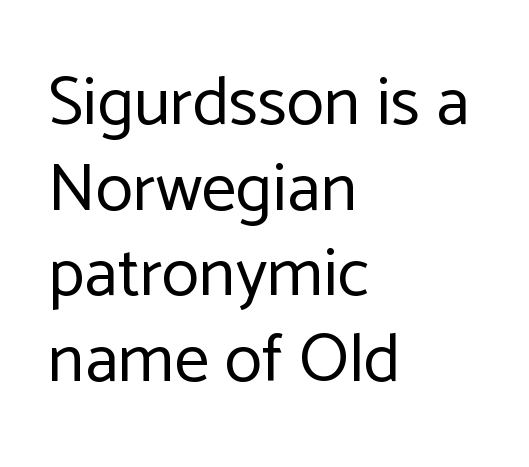
{"serif": "no", "italic": "no", "bold": "no", "weight": "regular", "width": "normal", "stroke_contrast": "low", "x_height": "medium", "monospaced": "no", "underline": "no", "align": "left", "line_spacing_ratio": 1.24, "letter_spacing": "normal", "letter_spacing_em": 0.0, "glyph_px": 69}
